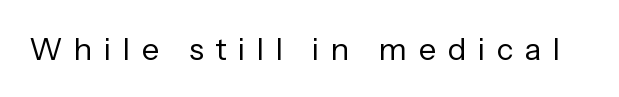
{"serif": "no", "italic": "no", "bold": "no", "weight": "regular", "width": "normal", "stroke_contrast": "low", "x_height": "medium", "monospaced": "no", "underline": "no", "letter_spacing": "wide", "letter_spacing_em": 0.37, "glyph_px": 31}
